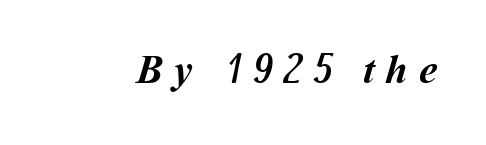
Q: Is the text bold? A: Yes.
Q: Is the text underlined? A: No.
Q: Is the spacing between letters normal or unusually wide? A: Unusually wide.
Q: Width (condensed, normal, or wide)? A: Normal.
Q: Stroke contrast? A: Medium.
Q: x-height? A: Medium.
Q: Monospaced? A: No.
